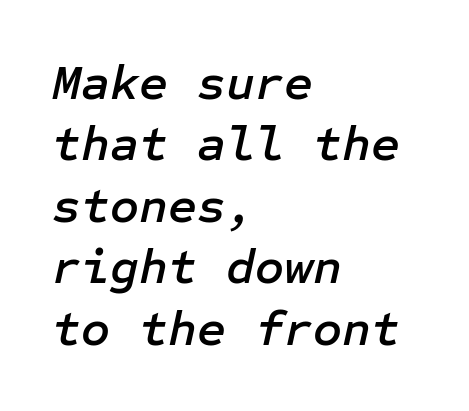
{"italic": "yes", "lean": "right", "slant_degrees": 12, "width": "normal", "stroke_contrast": "low", "x_height": "medium", "underline": "no", "align": "left", "line_spacing_ratio": 1.23, "letter_spacing": "normal", "letter_spacing_em": 0.0, "glyph_px": 50}
